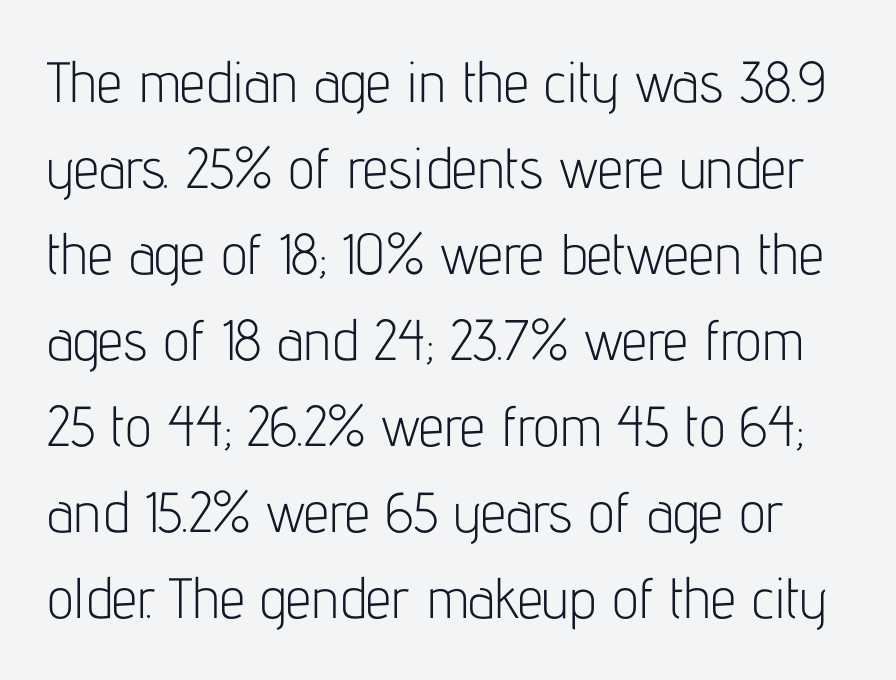
Q: Is the text bold? A: No.
Q: Is the text italic (slanted)? A: No, it is upright.
Q: Is the typeface a serif or a sans-serif typeface? A: Sans-serif.
Q: Is the text underlined? A: No.
Q: Is the spacing between letters normal or unusually wide? A: Normal.
Q: Is the spacing between lines tight, normal or loose? A: Normal.
Q: Width (condensed, normal, or wide)? A: Condensed.
Q: Stroke contrast? A: Low.
Q: x-height? A: Medium.
Q: Monospaced? A: No.
